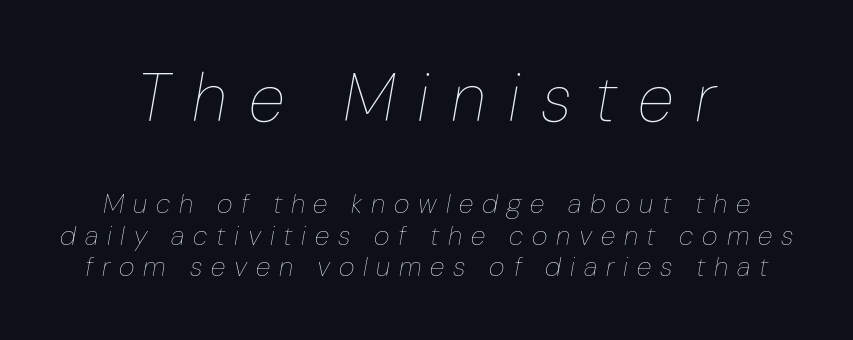
Q: Is the text bold? A: No.
Q: Is the text italic (slanted)? A: Yes, it leans right by about 10 degrees.
Q: Is the text underlined? A: No.
Q: Is the spacing between letters normal or unusually wide? A: Unusually wide.
Q: Which block of text is set in a larger size, the first (top) or the second (bottom)? A: The first (top) one.
Q: Width (condensed, normal, or wide)? A: Normal.
Q: Stroke contrast? A: Low.
Q: x-height? A: Medium.
Q: Monospaced? A: No.
